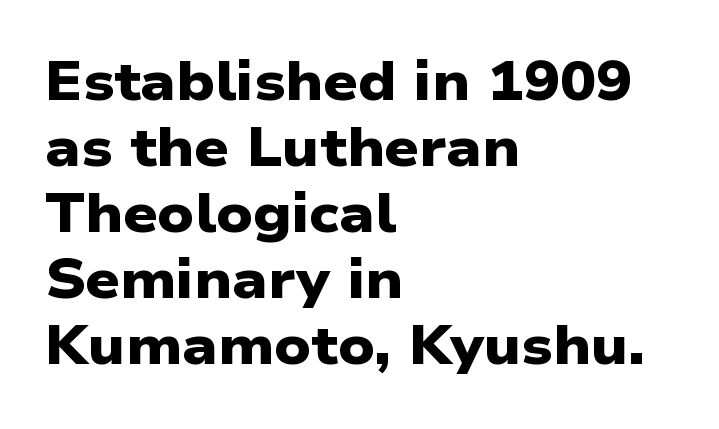
Every letter is thick-stroked: bold, no question. Each row of text sits above clean, open space. The typesetter chose a ragged-right arrangement here. The glyphs in this specimen are sans serif.
